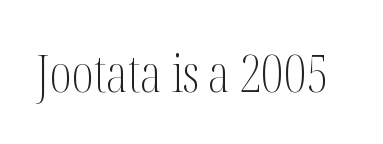
The image shows 52 px light, condensed serif type, upright; set normal letter spacing, not underlined; medium stroke contrast and a medium x-height.
